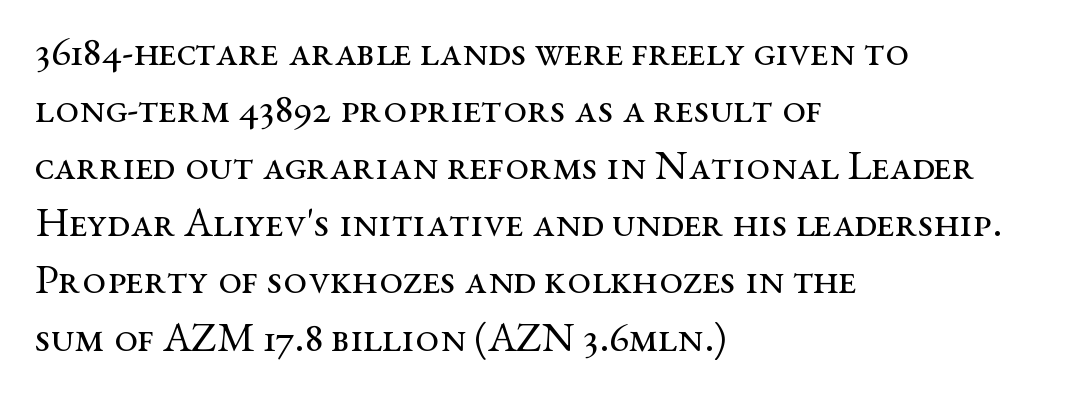
Q: Is the text bold? A: No.
Q: Is the text italic (slanted)? A: No, it is upright.
Q: Is the typeface a serif or a sans-serif typeface? A: Serif.
Q: Is the text underlined? A: No.
Q: How is the paragraph aligned? A: Left-aligned.
Q: Is the spacing between letters normal or unusually wide? A: Normal.
Q: Is the spacing between lines tight, normal or loose? A: Normal.
Q: Width (condensed, normal, or wide)? A: Wide.
Q: Stroke contrast? A: Medium.
Q: x-height? A: Medium.
Q: Monospaced? A: No.
